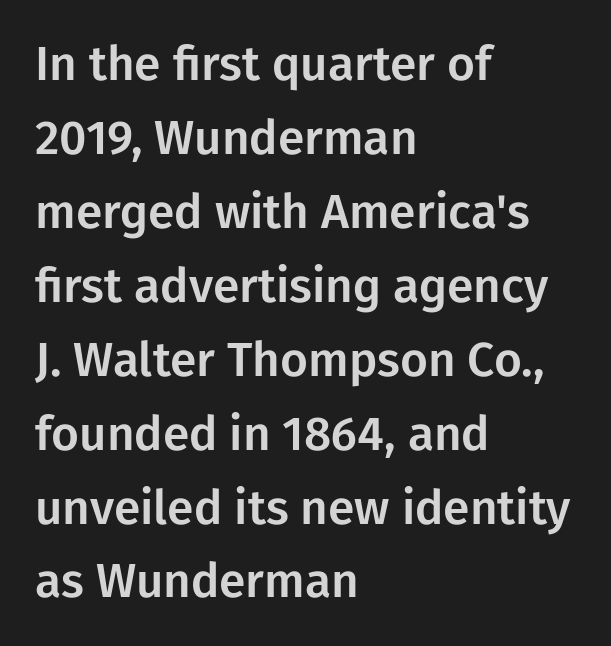
Q: Is the text italic (slanted)? A: No, it is upright.
Q: Is the typeface a serif or a sans-serif typeface? A: Sans-serif.
Q: Is the text underlined? A: No.
Q: How is the paragraph aligned? A: Left-aligned.
Q: Is the spacing between letters normal or unusually wide? A: Normal.
Q: Is the spacing between lines tight, normal or loose? A: Normal.
Q: Width (condensed, normal, or wide)? A: Normal.
Q: Stroke contrast? A: Low.
Q: x-height? A: Medium.
Q: Monospaced? A: No.
